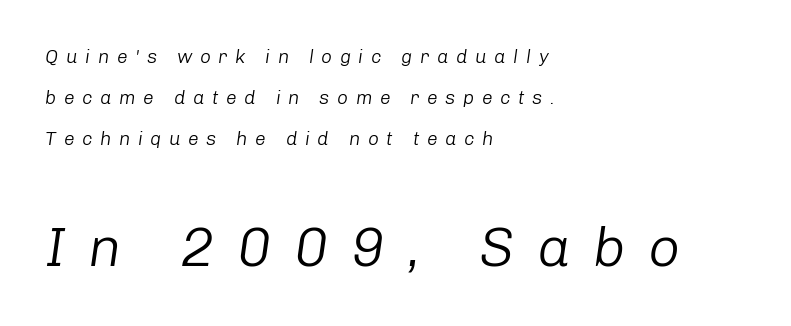
{"italic": "yes", "lean": "right", "slant_degrees": 8, "bold": "no", "weight": "light", "width": "normal", "stroke_contrast": "low", "x_height": "medium", "monospaced": "no", "underline": "no", "align": "left", "line_spacing": "loose", "line_spacing_ratio": 2.17, "letter_spacing": "wide", "letter_spacing_em": 0.4, "larger_block": "second", "size_ratio": 2.95, "glyph_px": 56}
